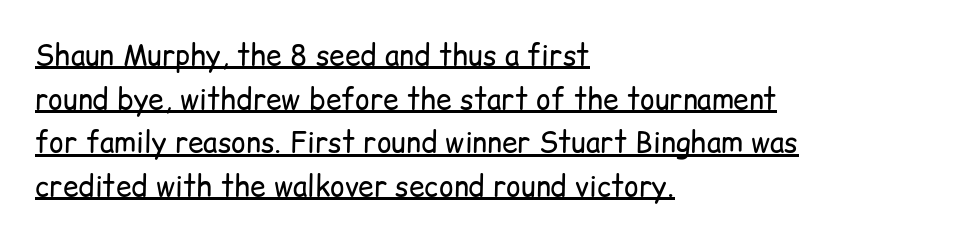
{"serif": "no", "italic": "no", "bold": "no", "weight": "regular", "width": "normal", "stroke_contrast": "low", "x_height": "medium", "monospaced": "no", "underline": "yes", "align": "left", "line_spacing": "normal", "line_spacing_ratio": 1.56, "letter_spacing": "normal", "letter_spacing_em": 0.0, "glyph_px": 28}
